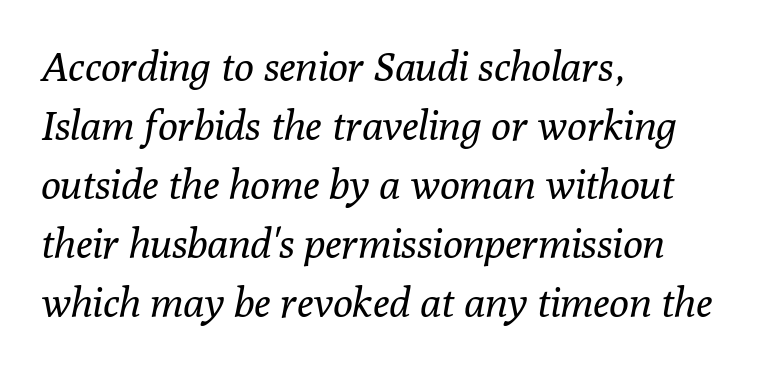
One-word summary of the alignment: left. Designer's note — italics engaged. In terms of letterform style, serifs are clearly present. Is there much room between lines? A standard amount, neither cramped nor airy. The tracking reads as untouched default to a designer's eye.
